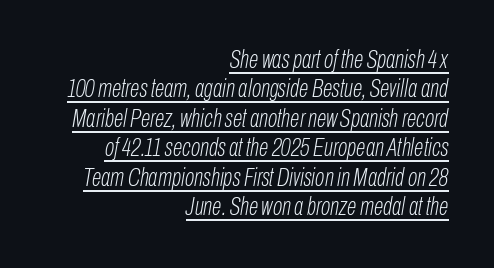
{"italic": "yes", "lean": "right", "slant_degrees": 10, "bold": "no", "underline": "yes", "align": "right", "line_spacing_ratio": 1.18, "letter_spacing": "normal", "letter_spacing_em": 0.0, "glyph_px": 25}
